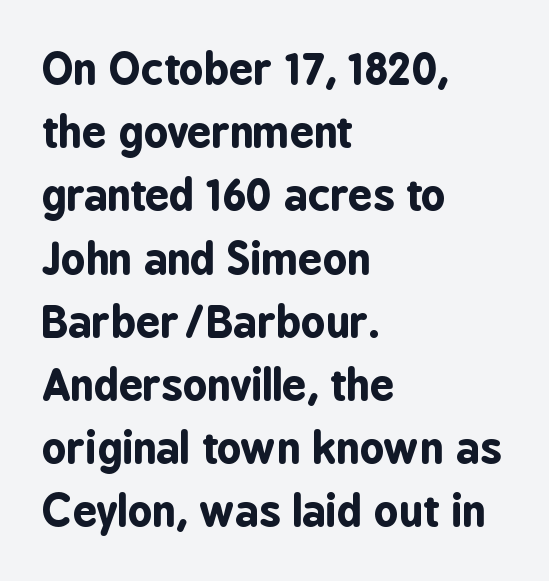
{"serif": "no", "italic": "no", "bold": "yes", "weight": "bold", "width": "condensed", "stroke_contrast": "low", "x_height": "medium", "monospaced": "no", "underline": "no", "align": "left", "line_spacing": "normal", "line_spacing_ratio": 1.47, "letter_spacing": "normal", "letter_spacing_em": 0.0, "glyph_px": 43}
